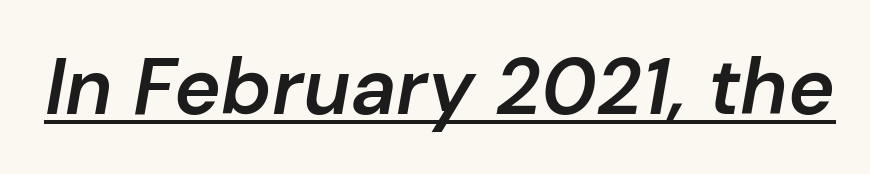
{"italic": "yes", "lean": "right", "slant_degrees": 10, "bold": "semi", "weight": "semibold", "width": "normal", "stroke_contrast": "low", "x_height": "medium", "monospaced": "no", "underline": "yes", "letter_spacing": "normal", "letter_spacing_em": 0.0, "glyph_px": 79}
